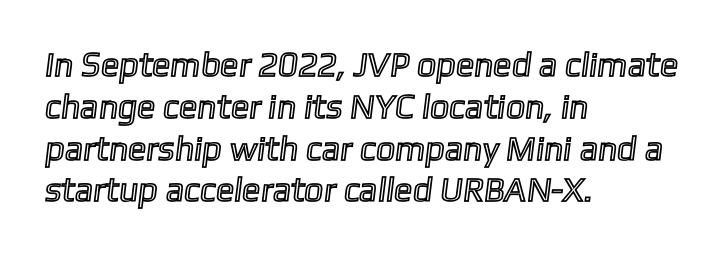
Q: Is the text underlined? A: No.
Q: How is the paragraph aligned? A: Left-aligned.
Q: Is the spacing between letters normal or unusually wide? A: Normal.
Q: Width (condensed, normal, or wide)? A: Normal.
Q: x-height? A: Medium.
Q: Monospaced? A: No.
